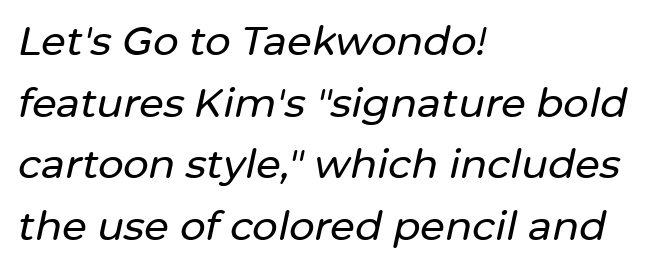
The image shows 40 px text type, italic (leaning right); set left-aligned, normal line spacing (1.54x), normal letter spacing, not underlined; low stroke contrast and a medium x-height.
